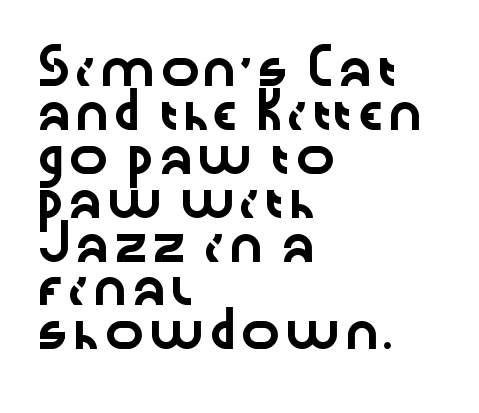
The image shows 33 px wide sans-serif type, upright; set left-aligned, normal line spacing (1.33x), normal letter spacing, not underlined; low stroke contrast and a medium x-height.
